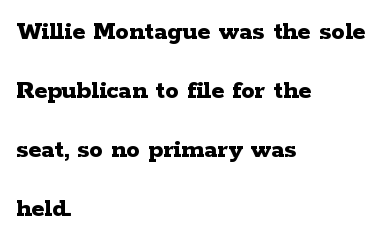
The image shows 27 px bold type, upright; set left-aligned, loose line spacing (2.18x), normal letter spacing, not underlined.
